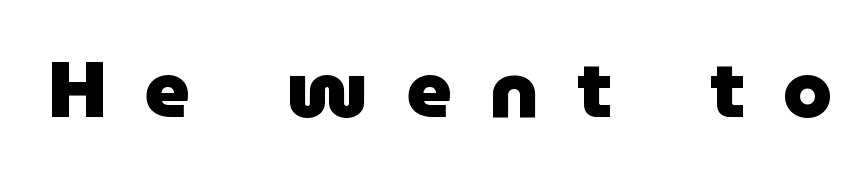
Q: Is the text bold? A: Yes.
Q: Is the text italic (slanted)? A: No, it is upright.
Q: Is the typeface a serif or a sans-serif typeface? A: Sans-serif.
Q: Is the text underlined? A: No.
Q: Is the spacing between letters normal or unusually wide? A: Unusually wide.
Q: Width (condensed, normal, or wide)? A: Normal.
Q: Stroke contrast? A: Low.
Q: x-height? A: Medium.
Q: Monospaced? A: No.
